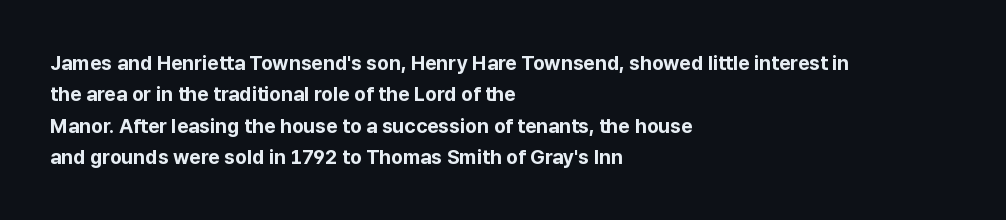
The image shows 20 px bold type, upright; set left-aligned, normal line spacing (1.57x), normal letter spacing, not underlined.
